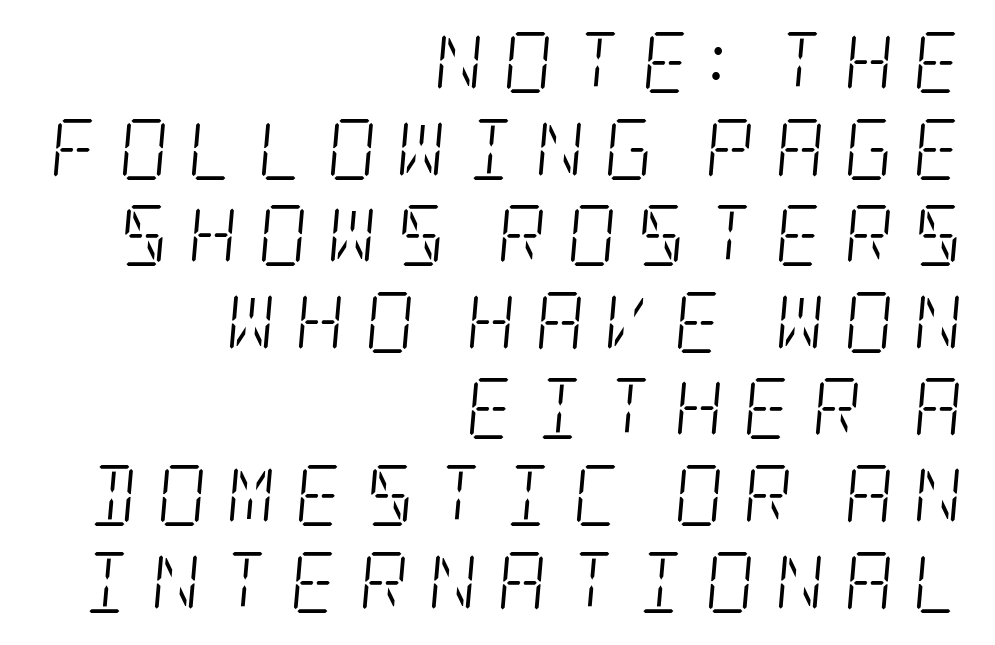
{"serif": "yes", "italic": "yes", "lean": "right", "slant_degrees": 5, "bold": "no", "weight": "light", "width": "condensed", "stroke_contrast": "low", "x_height": "large", "underline": "no", "align": "right", "line_spacing": "normal", "line_spacing_ratio": 1.42, "letter_spacing": "wide", "letter_spacing_em": 0.32, "glyph_px": 61}
